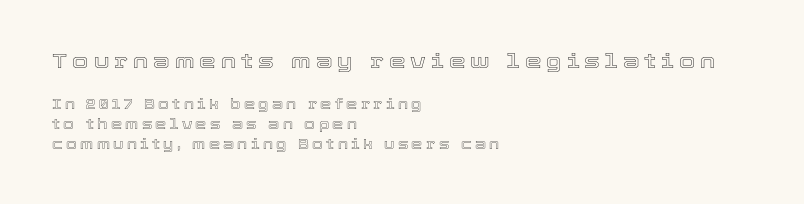
The lettering stays uniformly vertical, giving the passage a roman look. Each word looks stretched out because of the extra space between its letters. Students, observe: this is what conventionally led text looks like. Nobody drew a line under any word here.
